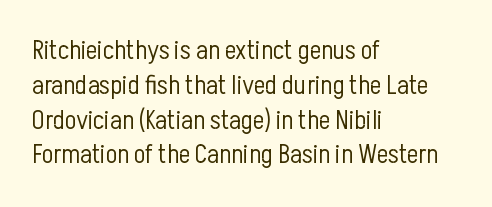
This sample keeps an unexceptional amount of space between lines. Characters remain perfectly vertical along every line. The gap between lines stays unmarked. Is this a heavy cut? Hardly; it is regular or lighter.
